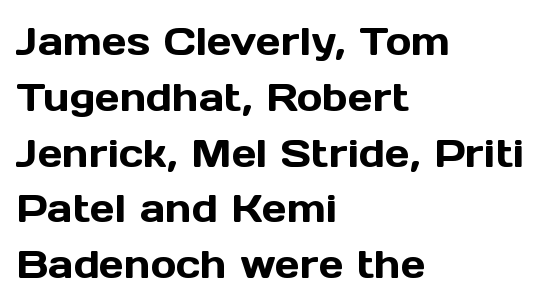
The image shows 39 px sans-serif type, upright; set left-aligned, normal line spacing (1.43x), normal letter spacing, not underlined; a medium x-height.
